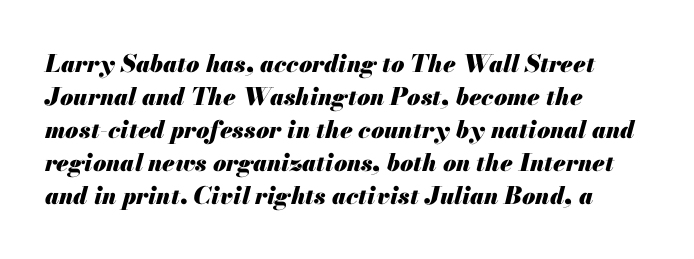
The image shows 24 px bold type, italic (leaning right); set left-aligned, normal line spacing (1.37x), normal letter spacing, not underlined.
